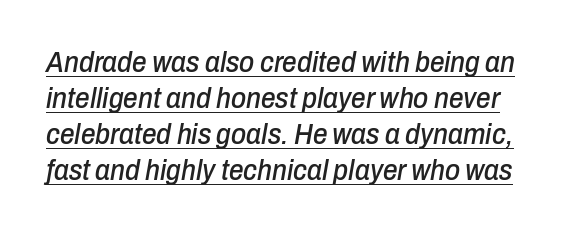
The image shows 29 px condensed type, italic (leaning right); set line spacing 1.24x, normal letter spacing, underlined; low stroke contrast and a medium x-height.
